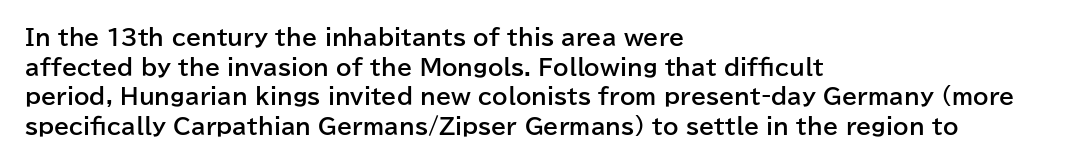
Q: Is the text bold? A: Yes.
Q: Is the text italic (slanted)? A: No, it is upright.
Q: Is the text underlined? A: No.
Q: How is the paragraph aligned? A: Left-aligned.
Q: Is the spacing between letters normal or unusually wide? A: Normal.
Q: Is the spacing between lines tight, normal or loose? A: Normal.
